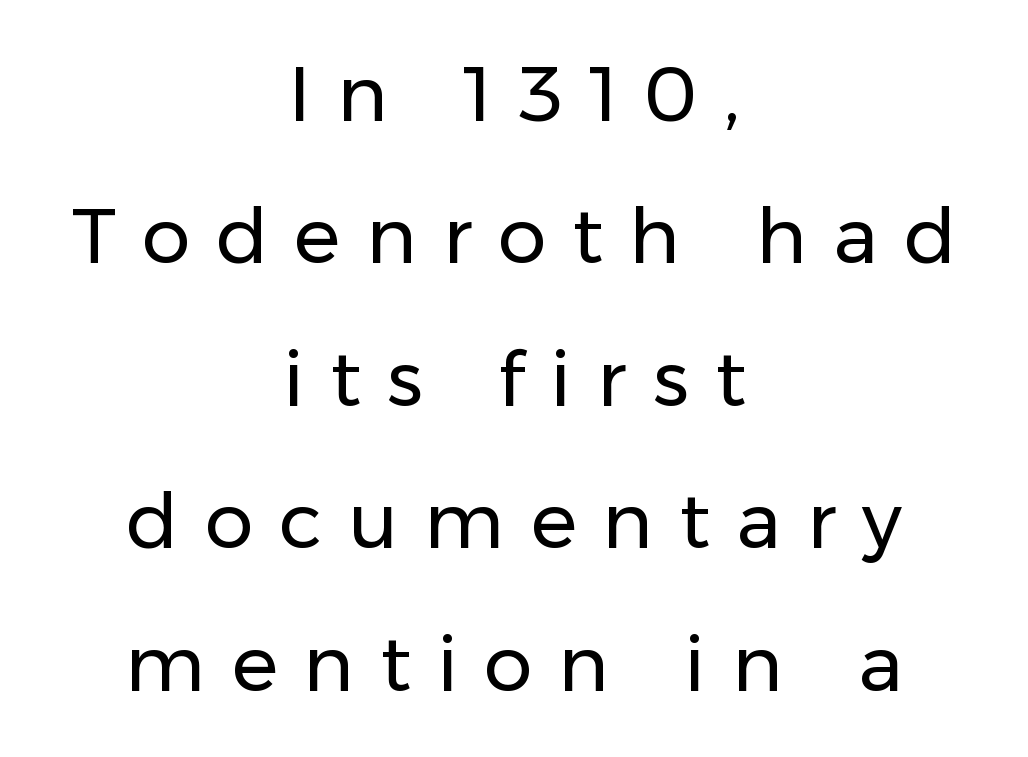
The image shows 77 px regular-weight sans-serif type, upright; set centered, line spacing 1.85x, unusually wide letter spacing (+0.34 em), not underlined; low stroke contrast and a medium x-height.
